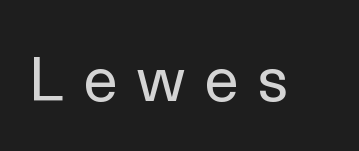
The image shows 62 px regular-weight sans-serif type, upright; set unusually wide letter spacing (+0.32 em), not underlined; a medium x-height.
